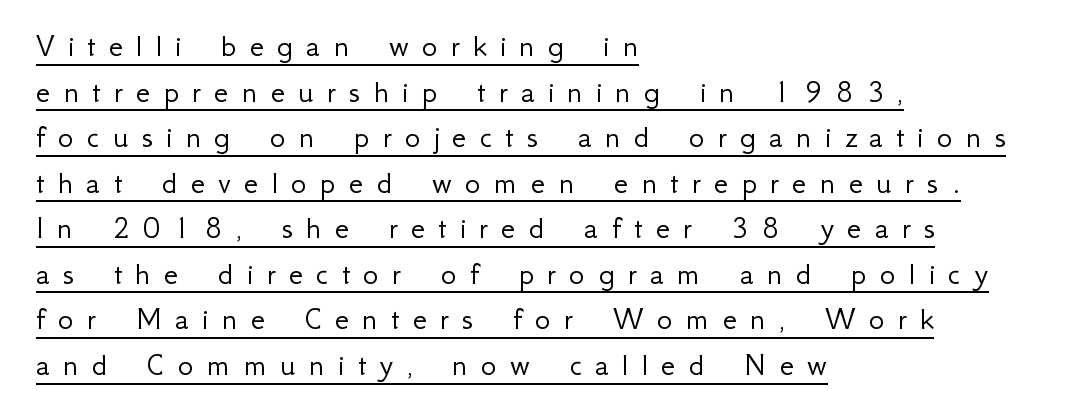
Q: Is the text bold? A: No.
Q: Is the text italic (slanted)? A: No, it is upright.
Q: Is the typeface a serif or a sans-serif typeface? A: Sans-serif.
Q: Is the text underlined? A: Yes.
Q: How is the paragraph aligned? A: Left-aligned.
Q: Is the spacing between letters normal or unusually wide? A: Unusually wide.
Q: Is the spacing between lines tight, normal or loose? A: Normal.
Q: Width (condensed, normal, or wide)? A: Normal.
Q: Stroke contrast? A: Low.
Q: x-height? A: Small.
Q: Monospaced? A: No.
